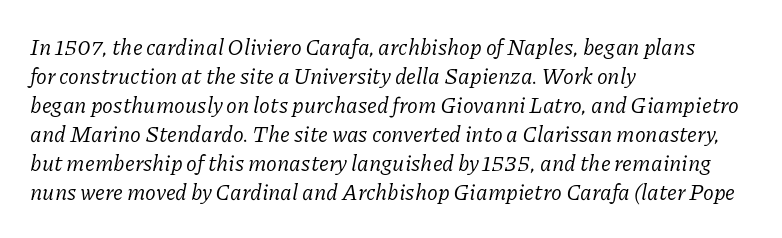
Here the glyphs are tracked normally, forming tight word shapes. The passage shown leans; its letterforms are oblique. Leftover space on each line is placed entirely after the last word. Does the leading feel generous? No, just average. The font is comparable to plain body text, perhaps lighter. Underline: absent.
